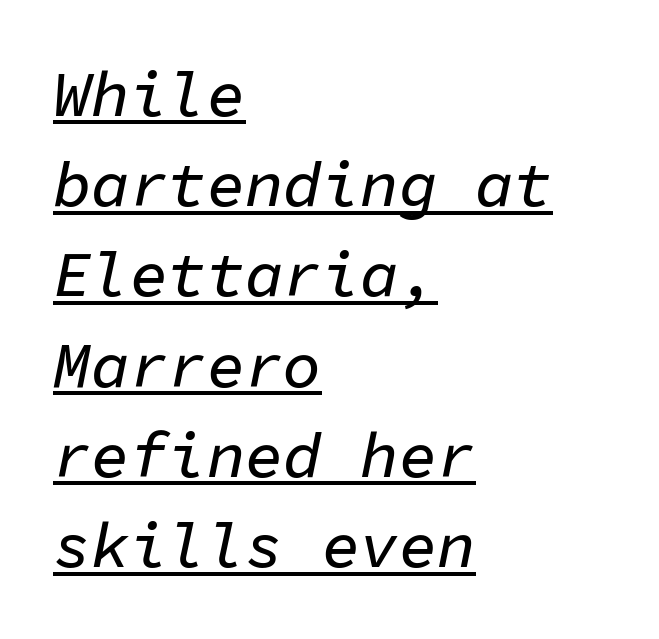
{"italic": "yes", "lean": "right", "slant_degrees": 11, "width": "normal", "stroke_contrast": "low", "x_height": "medium", "monospaced": "yes", "underline": "yes", "align": "left", "line_spacing": "normal", "line_spacing_ratio": 1.41, "letter_spacing": "normal", "letter_spacing_em": 0.0, "glyph_px": 64}
